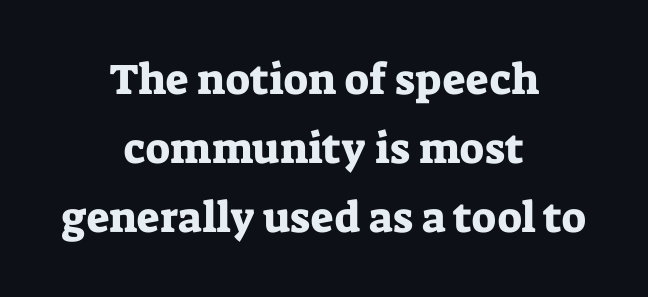
{"serif": "yes", "italic": "no", "width": "normal", "stroke_contrast": "low", "x_height": "medium", "monospaced": "no", "underline": "no", "align": "center", "line_spacing": "normal", "line_spacing_ratio": 1.6, "letter_spacing": "normal", "letter_spacing_em": 0.0, "glyph_px": 43}
